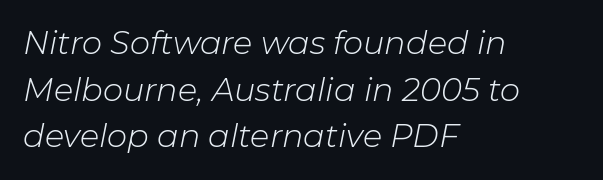
{"italic": "yes", "lean": "right", "slant_degrees": 11, "bold": "no", "weight": "light", "width": "normal", "stroke_contrast": "low", "x_height": "medium", "monospaced": "no", "underline": "no", "align": "left", "line_spacing": "normal", "line_spacing_ratio": 1.46, "letter_spacing": "normal", "letter_spacing_em": 0.0, "glyph_px": 32}
